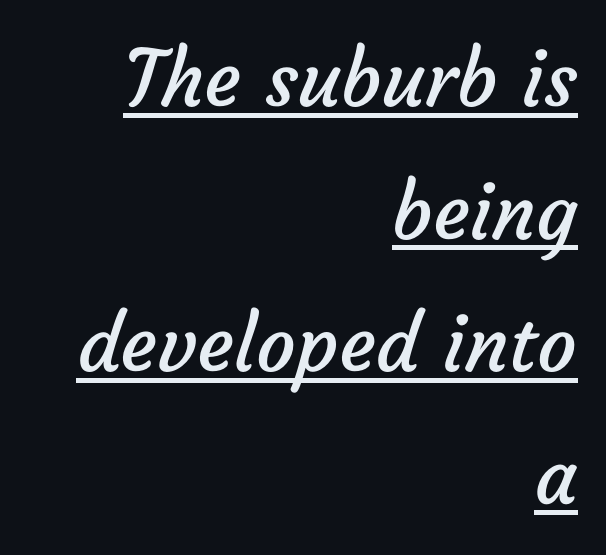
{"serif": "no", "bold": "no", "weight": "regular", "width": "normal", "stroke_contrast": "low", "x_height": "medium", "monospaced": "no", "underline": "yes", "align": "right", "line_spacing": "normal", "line_spacing_ratio": 1.7, "letter_spacing": "normal", "letter_spacing_em": 0.0, "glyph_px": 78}
